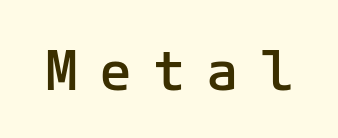
Q: Is the text bold? A: Semi-bold.
Q: Is the text italic (slanted)? A: No, it is upright.
Q: Is the typeface a serif or a sans-serif typeface? A: Sans-serif.
Q: Is the text underlined? A: No.
Q: Is the spacing between letters normal or unusually wide? A: Unusually wide.
Q: Width (condensed, normal, or wide)? A: Normal.
Q: Stroke contrast? A: Low.
Q: x-height? A: Medium.
Q: Monospaced? A: Yes.
